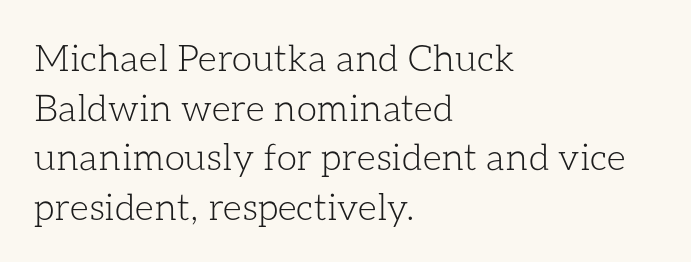
Q: Is the text bold? A: No.
Q: Is the text italic (slanted)? A: No, it is upright.
Q: Is the text underlined? A: No.
Q: How is the paragraph aligned? A: Left-aligned.
Q: Is the spacing between letters normal or unusually wide? A: Normal.
Q: Is the spacing between lines tight, normal or loose? A: Normal.
Q: Width (condensed, normal, or wide)? A: Normal.
Q: Stroke contrast? A: Low.
Q: x-height? A: Medium.
Q: Monospaced? A: No.
